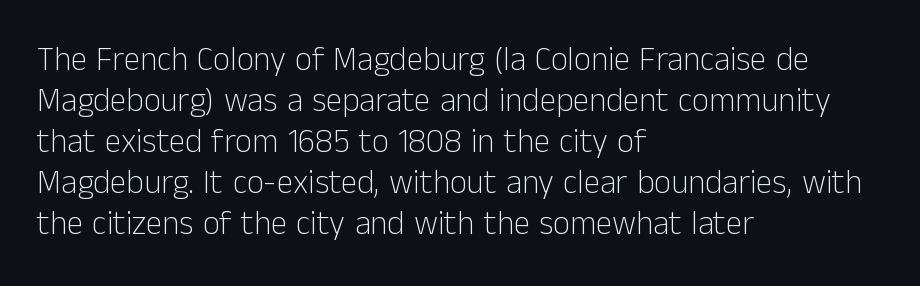
{"serif": "no", "italic": "no", "bold": "no", "weight": "light", "width": "normal", "stroke_contrast": "low", "x_height": "medium", "monospaced": "no", "underline": "no", "align": "left", "line_spacing_ratio": 1.24, "letter_spacing": "normal", "letter_spacing_em": 0.0, "glyph_px": 33}
